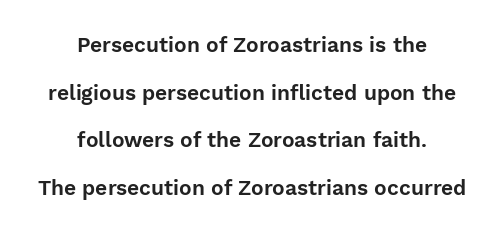
The image shows 21 px text type, upright; set centered, loose line spacing (2.27x), normal letter spacing, not underlined.
